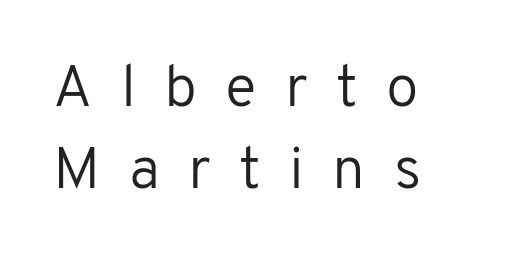
Q: Is the text bold? A: No.
Q: Is the text italic (slanted)? A: No, it is upright.
Q: Is the typeface a serif or a sans-serif typeface? A: Sans-serif.
Q: Is the text underlined? A: No.
Q: How is the paragraph aligned? A: Left-aligned.
Q: Is the spacing between letters normal or unusually wide? A: Unusually wide.
Q: Is the spacing between lines tight, normal or loose? A: Normal.
Q: Width (condensed, normal, or wide)? A: Normal.
Q: Stroke contrast? A: Low.
Q: x-height? A: Medium.
Q: Monospaced? A: No.
